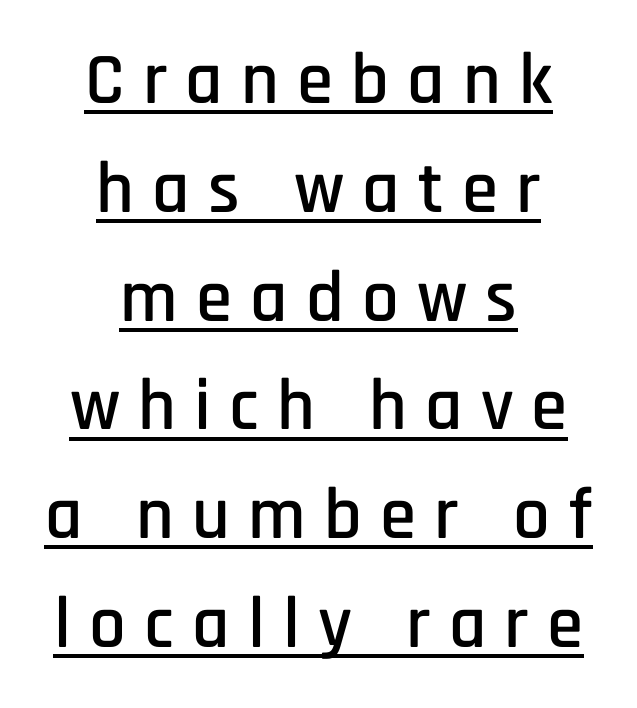
Vertical spacing — default. Looks like someone drew a line under every word here. A typesetter would call this heavily tracked-out type. Does the lettering tilt? It doesn't — this is upright. Here the designer chose a conventional face with non-uniform glyph widths. Grotesque or geometric, the face here clearly has no serifs.
